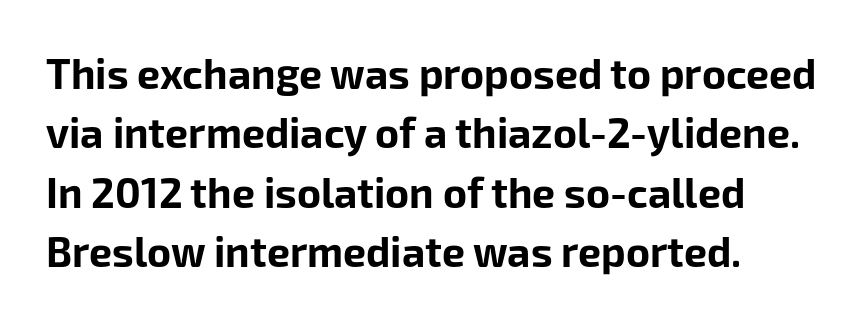
Q: Is the text bold? A: Yes.
Q: Is the text italic (slanted)? A: No, it is upright.
Q: Is the typeface a serif or a sans-serif typeface? A: Sans-serif.
Q: Is the text underlined? A: No.
Q: Is the spacing between letters normal or unusually wide? A: Normal.
Q: Is the spacing between lines tight, normal or loose? A: Normal.
Q: Width (condensed, normal, or wide)? A: Normal.
Q: Stroke contrast? A: Low.
Q: x-height? A: Medium.
Q: Monospaced? A: No.
